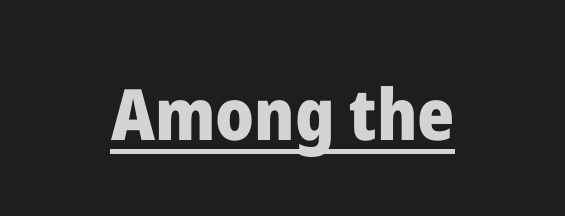
{"serif": "no", "italic": "no", "bold": "yes", "weight": "heavy", "width": "normal", "stroke_contrast": "low", "x_height": "medium", "monospaced": "no", "underline": "yes", "align": "center", "letter_spacing": "normal", "letter_spacing_em": 0.0, "glyph_px": 71}
